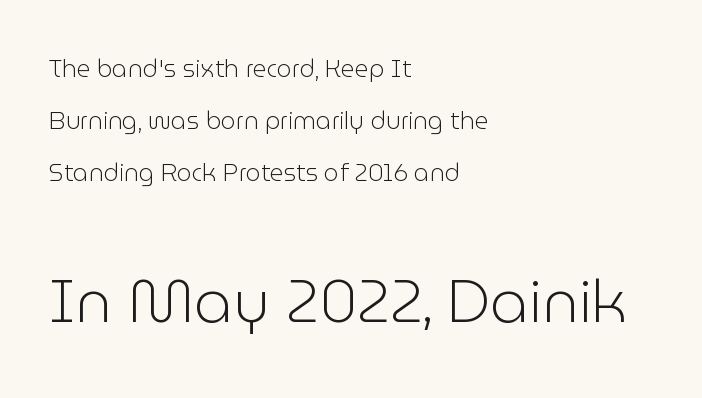
Q: Is the text bold? A: No.
Q: Is the text italic (slanted)? A: No, it is upright.
Q: Is the typeface a serif or a sans-serif typeface? A: Sans-serif.
Q: Is the text underlined? A: No.
Q: How is the paragraph aligned? A: Left-aligned.
Q: Is the spacing between letters normal or unusually wide? A: Normal.
Q: Is the spacing between lines tight, normal or loose? A: Loose.
Q: Which block of text is set in a larger size, the first (top) or the second (bottom)? A: The second (bottom) one.
Q: Width (condensed, normal, or wide)? A: Normal.
Q: Stroke contrast? A: Low.
Q: x-height? A: Medium.
Q: Monospaced? A: No.
